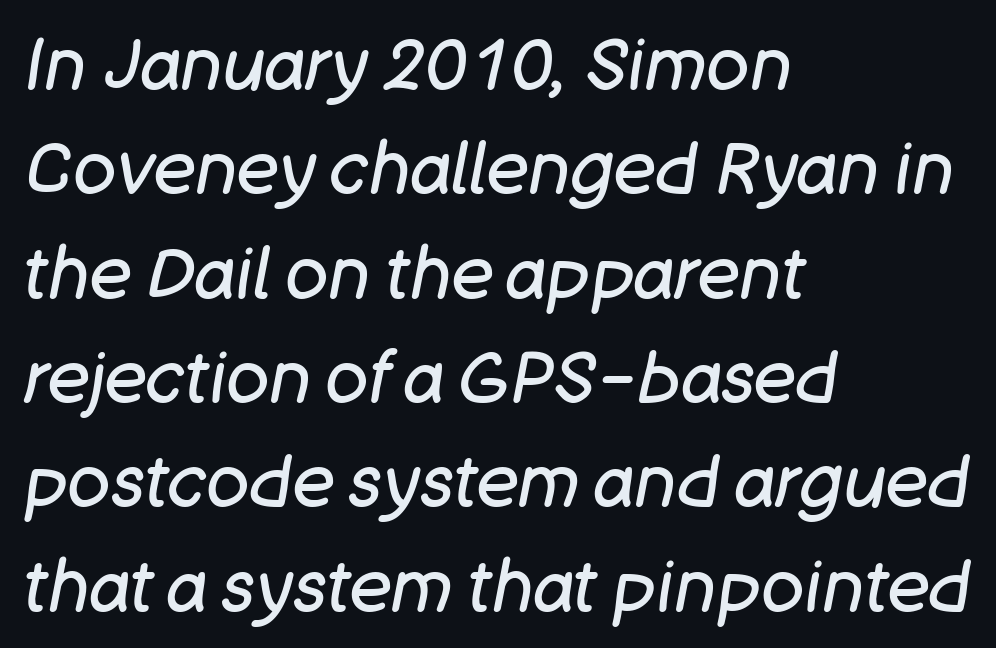
The image shows 71 px regular-weight type, italic (leaning right); set left-aligned, normal line spacing (1.47x), normal letter spacing, not underlined; low stroke contrast and a large x-height.
